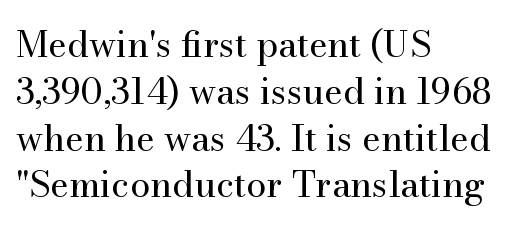
Q: Is the text bold? A: No.
Q: Is the text italic (slanted)? A: No, it is upright.
Q: Is the typeface a serif or a sans-serif typeface? A: Serif.
Q: Is the text underlined? A: No.
Q: How is the paragraph aligned? A: Left-aligned.
Q: Is the spacing between letters normal or unusually wide? A: Normal.
Q: Is the spacing between lines tight, normal or loose? A: Normal.
Q: Width (condensed, normal, or wide)? A: Normal.
Q: Stroke contrast? A: Medium.
Q: x-height? A: Small.
Q: Monospaced? A: No.
